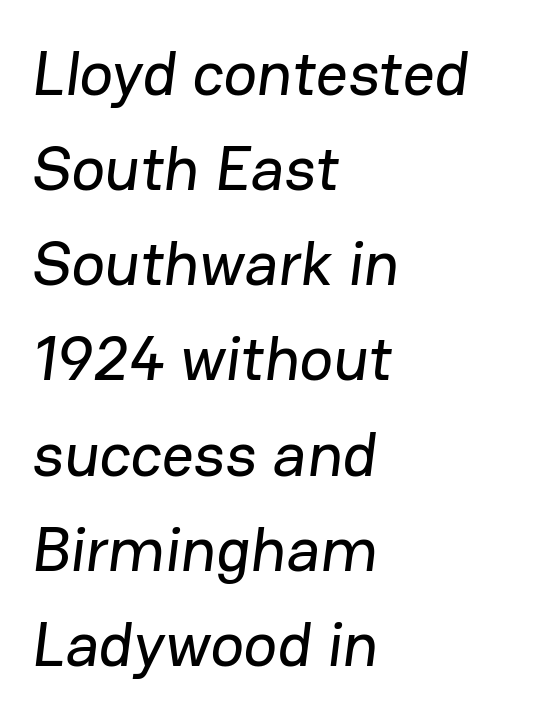
The image shows 63 px sans-serif type; set left-aligned, normal line spacing (1.51x), normal letter spacing, not underlined; low stroke contrast and a medium x-height.
